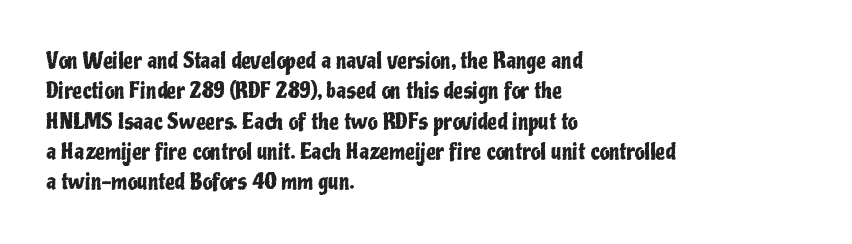
Q: Is the text italic (slanted)? A: No, it is upright.
Q: Is the text underlined? A: No.
Q: How is the paragraph aligned? A: Left-aligned.
Q: Is the spacing between letters normal or unusually wide? A: Normal.
Q: Is the spacing between lines tight, normal or loose? A: Normal.
